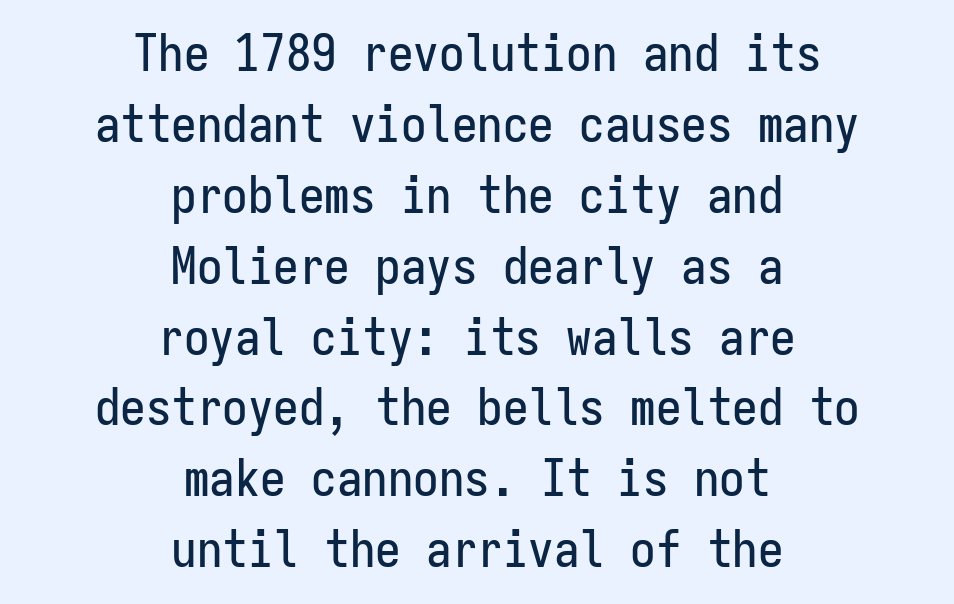
Q: Is the text italic (slanted)? A: No, it is upright.
Q: Is the typeface a serif or a sans-serif typeface? A: Sans-serif.
Q: Is the text underlined? A: No.
Q: How is the paragraph aligned? A: Centered.
Q: Is the spacing between letters normal or unusually wide? A: Normal.
Q: Is the spacing between lines tight, normal or loose? A: Normal.
Q: Width (condensed, normal, or wide)? A: Condensed.
Q: Stroke contrast? A: Low.
Q: x-height? A: Medium.
Q: Monospaced? A: Yes.
